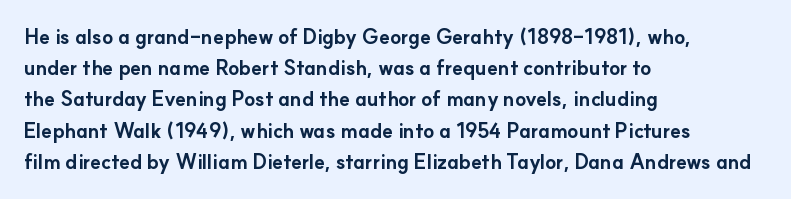
The image shows 20 px bold type, upright; set left-aligned, normal line spacing (1.56x), normal letter spacing, not underlined.
